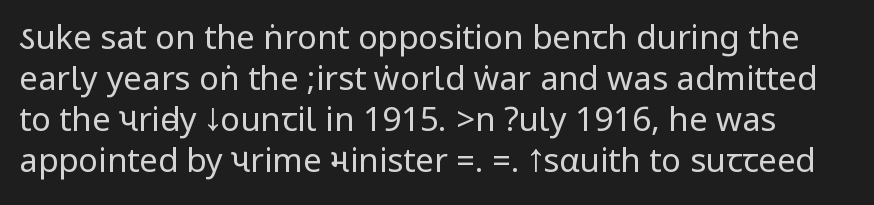
The image shows 33 px regular-weight, condensed sans-serif type, upright; set line spacing 1.24x, normal letter spacing, not underlined; low stroke contrast.
